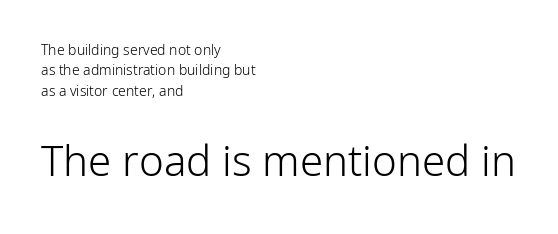
The image shows 42 px light sans-serif type, upright; set left-aligned, normal line spacing (1.46x), normal letter spacing, not underlined; the second (bottom) block is 3.0x larger; low stroke contrast and a medium x-height.
